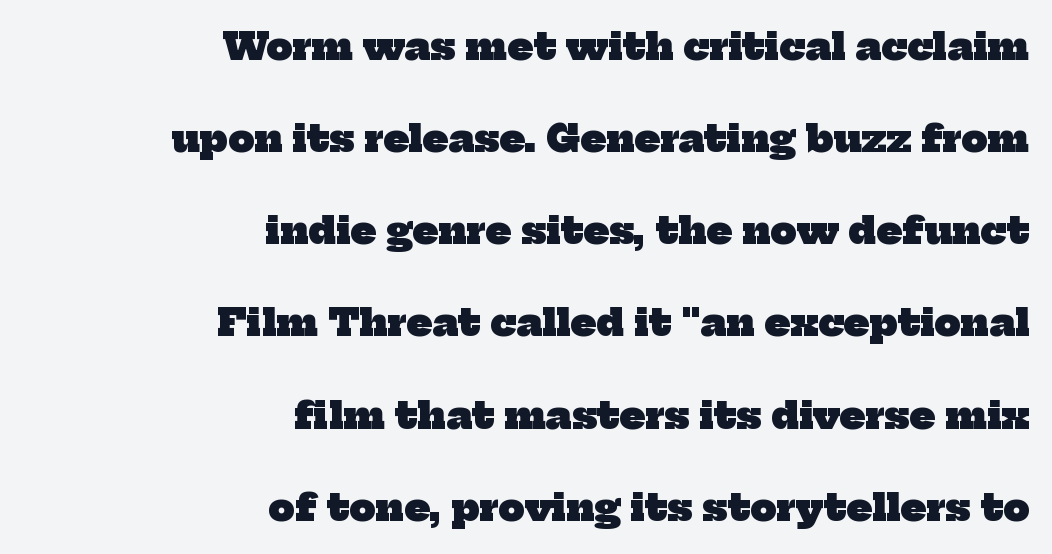
{"serif": "yes", "bold": "yes", "weight": "heavy", "width": "normal", "stroke_contrast": "low", "x_height": "medium", "monospaced": "no", "underline": "no", "align": "right", "line_spacing": "loose", "line_spacing_ratio": 2.49, "letter_spacing": "normal", "letter_spacing_em": 0.0, "glyph_px": 37}
